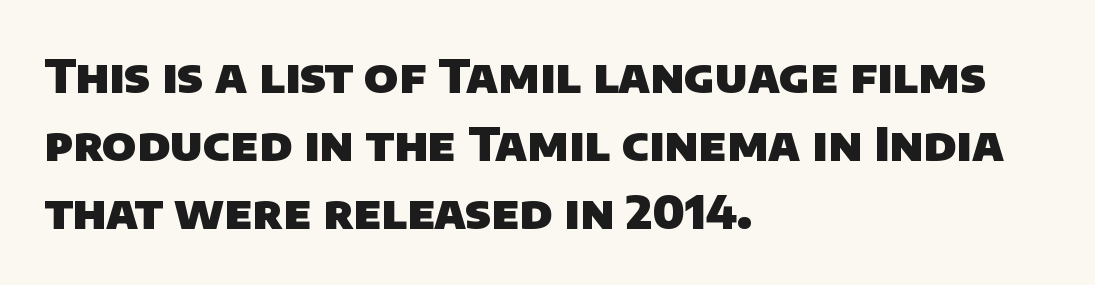
Q: Is the text bold? A: Yes.
Q: Is the typeface a serif or a sans-serif typeface? A: Sans-serif.
Q: Is the text underlined? A: No.
Q: How is the paragraph aligned? A: Left-aligned.
Q: Is the spacing between letters normal or unusually wide? A: Normal.
Q: Is the spacing between lines tight, normal or loose? A: Normal.
Q: Width (condensed, normal, or wide)? A: Normal.
Q: Stroke contrast? A: Low.
Q: x-height? A: Large.
Q: Monospaced? A: No.
